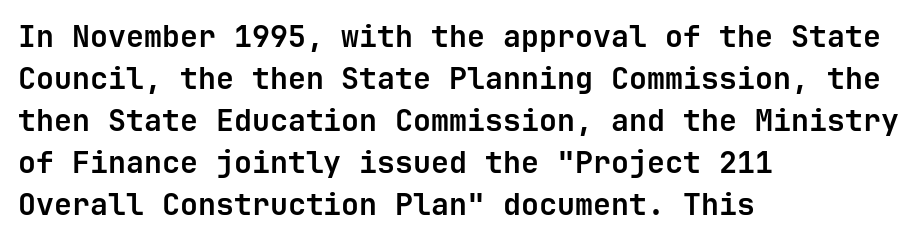
{"serif": "no", "italic": "no", "bold": "yes", "weight": "semibold", "width": "normal", "stroke_contrast": "low", "x_height": "medium", "underline": "no", "align": "left", "line_spacing": "normal", "line_spacing_ratio": 1.4, "letter_spacing": "normal", "letter_spacing_em": 0.0, "glyph_px": 30}
